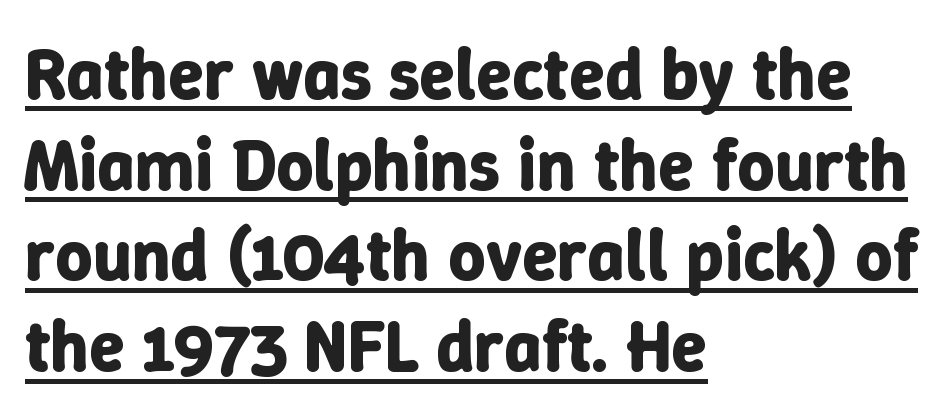
{"italic": "no", "bold": "yes", "weight": "bold", "width": "normal", "stroke_contrast": "low", "x_height": "medium", "monospaced": "no", "underline": "yes", "align": "left", "line_spacing": "normal", "line_spacing_ratio": 1.26, "letter_spacing": "normal", "letter_spacing_em": 0.0, "glyph_px": 72}
